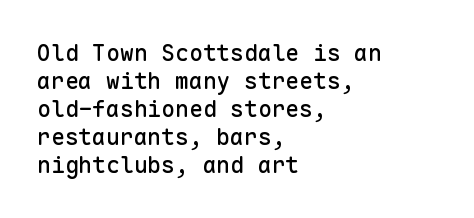
{"italic": "no", "underline": "no", "align": "left", "line_spacing_ratio": 1.22, "letter_spacing": "normal", "letter_spacing_em": 0.0, "glyph_px": 23}
